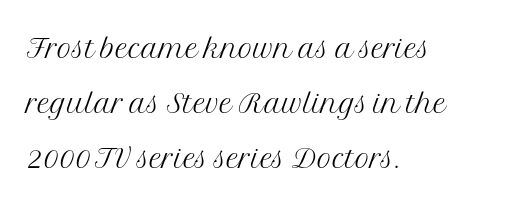
{"serif": "yes", "bold": "no", "weight": "light", "width": "normal", "stroke_contrast": "medium", "x_height": "medium", "monospaced": "no", "underline": "no", "align": "left", "line_spacing": "normal", "line_spacing_ratio": 1.38, "letter_spacing": "normal", "letter_spacing_em": 0.0, "glyph_px": 40}
